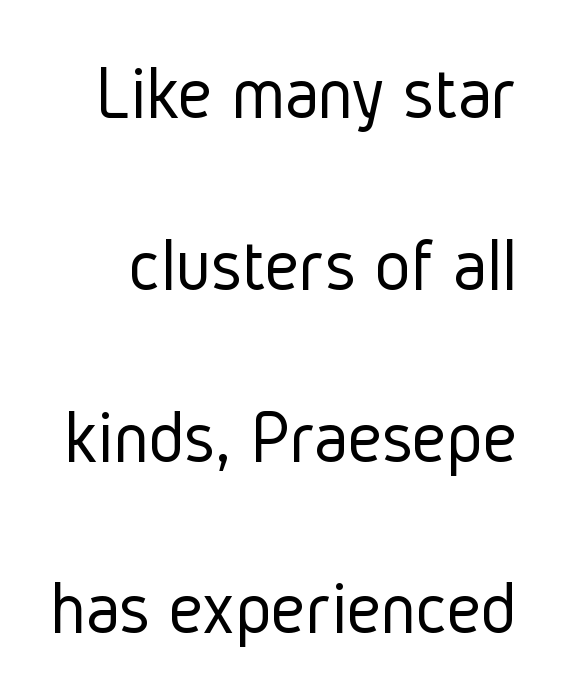
{"serif": "no", "italic": "no", "bold": "no", "weight": "light", "width": "condensed", "stroke_contrast": "low", "x_height": "medium", "monospaced": "no", "underline": "no", "line_spacing": "loose", "line_spacing_ratio": 2.26, "letter_spacing": "normal", "letter_spacing_em": 0.0, "glyph_px": 76}
